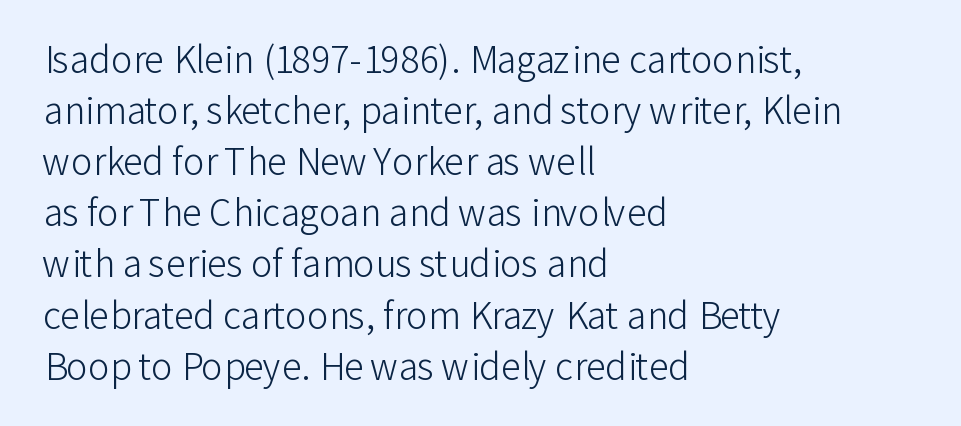
The image shows 36 px light sans-serif type, upright; set left-aligned, normal line spacing (1.42x), normal letter spacing, not underlined; low stroke contrast and a medium x-height.
